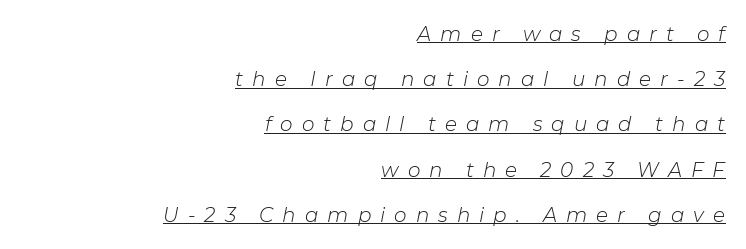
{"italic": "yes", "lean": "right", "slant_degrees": 11, "bold": "no", "underline": "yes", "align": "right", "line_spacing": "loose", "line_spacing_ratio": 2.26, "letter_spacing": "wide", "letter_spacing_em": 0.45, "glyph_px": 20}
